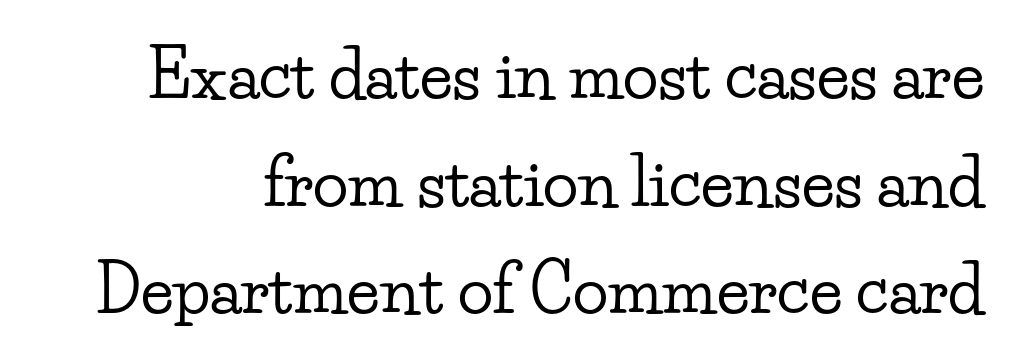
The face used here is proportionally spaced, like ordinary book or web type. Normally led — the rows are evenly, conventionally spaced. The letters sit at their default tracking, neither squeezed nor spread. Descender tails drop into unmarked territory.
